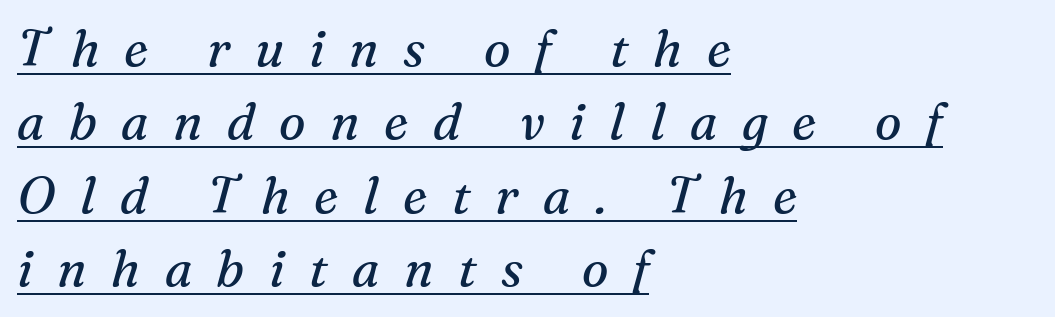
The image shows 50 px regular-weight serif type, italic (leaning right); set left-aligned, normal line spacing (1.47x), unusually wide letter spacing (+0.49 em), underlined; medium stroke contrast and a medium x-height.
